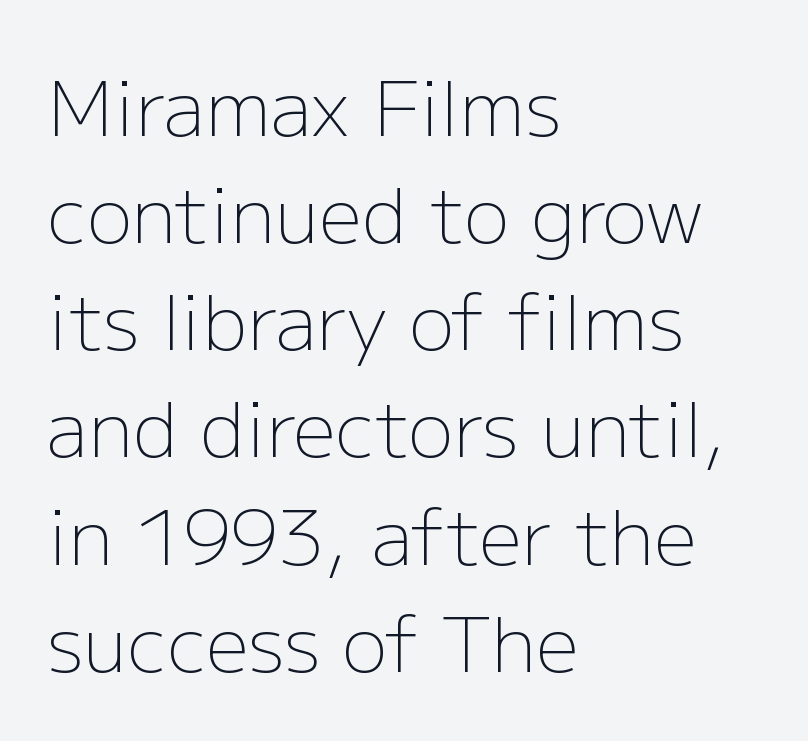
The image shows 76 px light sans-serif type, upright; set left-aligned, normal line spacing (1.41x), normal letter spacing, not underlined; low stroke contrast and a medium x-height.
